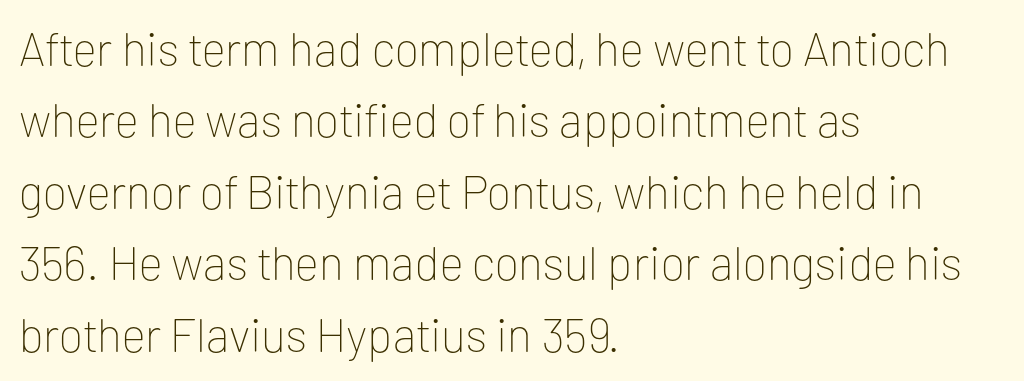
The image shows 47 px thin sans-serif type, upright; set left-aligned, normal line spacing (1.52x), normal letter spacing, not underlined; low stroke contrast and a medium x-height.
